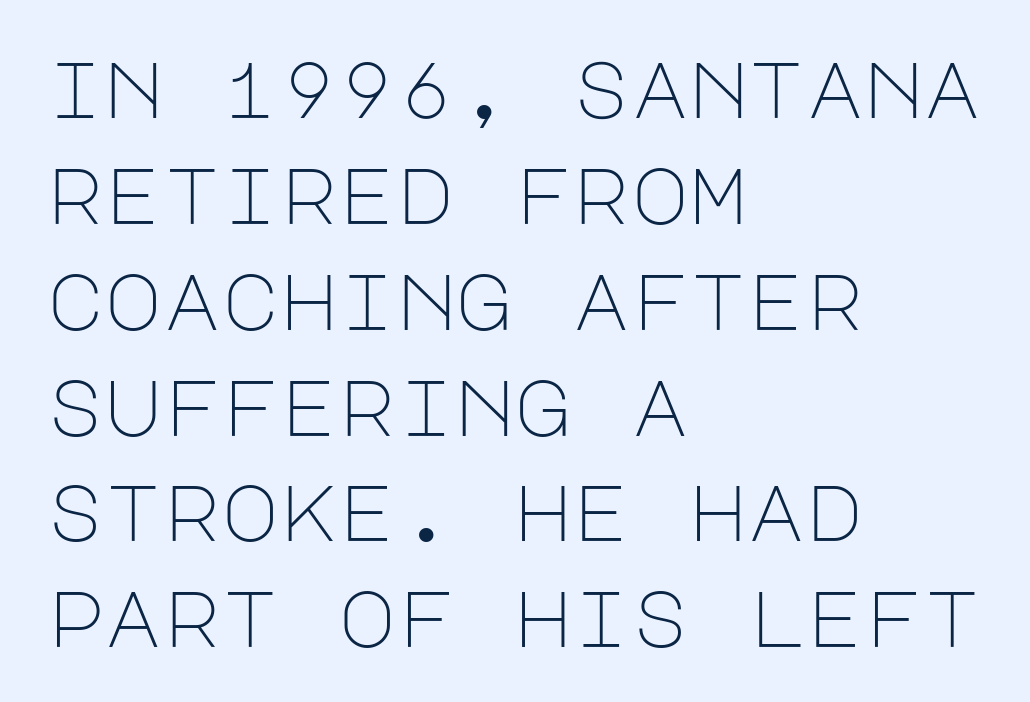
Q: Is the text bold? A: No.
Q: Is the text italic (slanted)? A: No, it is upright.
Q: Is the typeface a serif or a sans-serif typeface? A: Sans-serif.
Q: Is the text underlined? A: No.
Q: How is the paragraph aligned? A: Left-aligned.
Q: Is the spacing between letters normal or unusually wide? A: Normal.
Q: Is the spacing between lines tight, normal or loose? A: Normal.
Q: Width (condensed, normal, or wide)? A: Normal.
Q: Stroke contrast? A: Low.
Q: x-height? A: Large.
